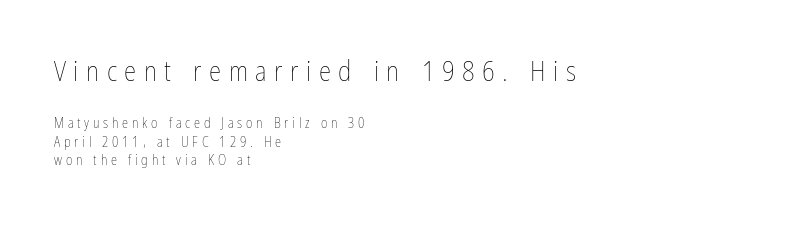
Q: Is the text bold? A: No.
Q: Is the text italic (slanted)? A: No, it is upright.
Q: Is the text underlined? A: No.
Q: How is the paragraph aligned? A: Left-aligned.
Q: Is the spacing between letters normal or unusually wide? A: Unusually wide.
Q: Is the spacing between lines tight, normal or loose? A: Normal.
Q: Which block of text is set in a larger size, the first (top) or the second (bottom)? A: The first (top) one.
Q: Width (condensed, normal, or wide)? A: Condensed.
Q: Stroke contrast? A: Low.
Q: x-height? A: Medium.
Q: Monospaced? A: No.
